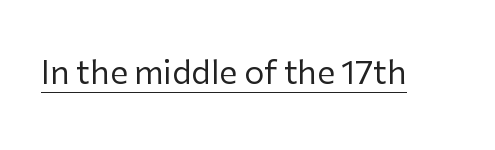
{"serif": "no", "italic": "no", "bold": "no", "weight": "regular", "width": "normal", "stroke_contrast": "low", "x_height": "medium", "monospaced": "no", "underline": "yes", "letter_spacing": "normal", "letter_spacing_em": 0.0, "glyph_px": 32}
